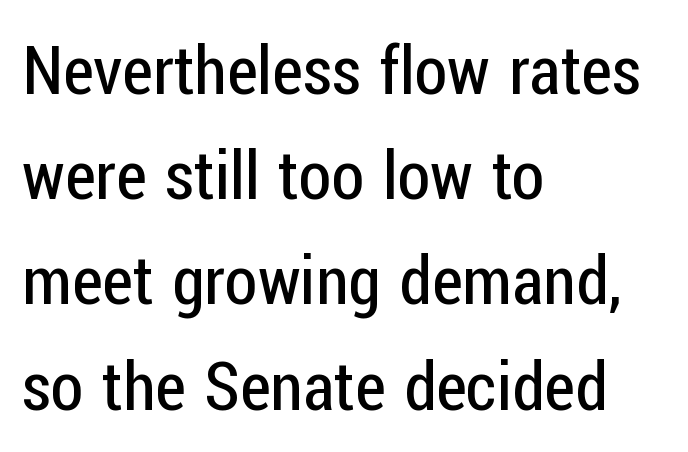
To sum up the face: it is a sans, with no serifs. Only glyphs here, with clear space below each row. Vertical spacing — default. Here the glyphs are tracked normally, forming tight word shapes. Think of a printed novel: that variable character pitch is what you see here. The letters stand upright; this is a roman face.
